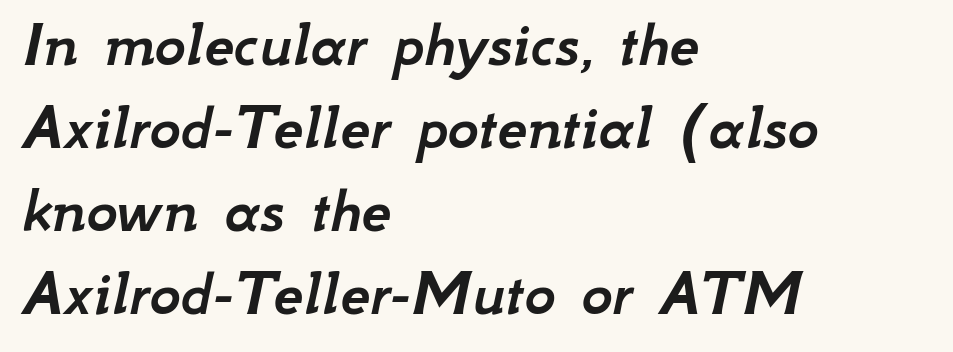
The image shows 67 px text type, italic (leaning right); set left-aligned, line spacing 1.24x, normal letter spacing, not underlined; low stroke contrast and a small x-height.
